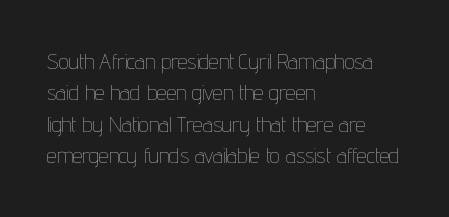
Q: Is the text bold? A: No.
Q: Is the text italic (slanted)? A: No, it is upright.
Q: Is the text underlined? A: No.
Q: How is the paragraph aligned? A: Left-aligned.
Q: Is the spacing between letters normal or unusually wide? A: Normal.
Q: Is the spacing between lines tight, normal or loose? A: Normal.
